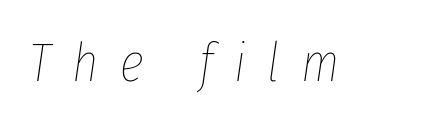
The image shows 55 px thin, condensed type, italic (leaning right); set unusually wide letter spacing (+0.39 em), not underlined; low stroke contrast and a medium x-height.
